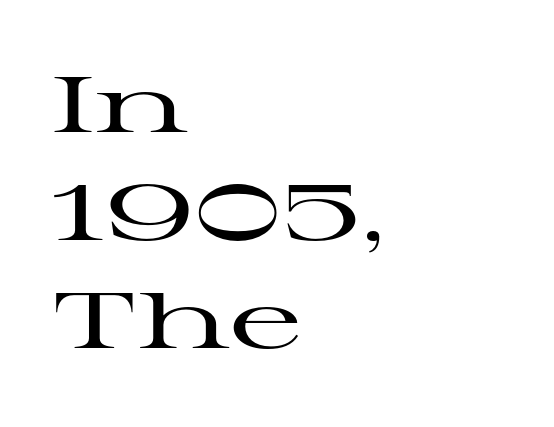
The rendering uses natural spacing where letterforms have individual widths. Tracking here is standard; glyphs follow each other at the usual distance. Successive baselines arrive at the customary interval. Descenders hang freely into open space.
